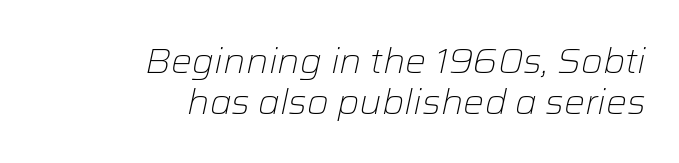
The image shows 35 px light type, italic (leaning right); set right-aligned, line spacing 1.16x, normal letter spacing, not underlined; low stroke contrast and a medium x-height.
